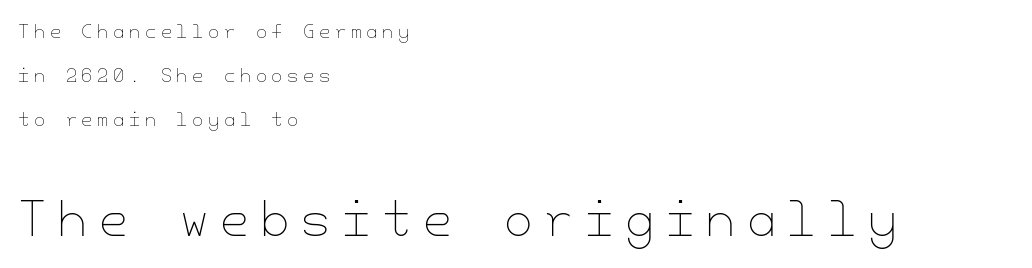
Scale increases going downward across the two blocks. The passage shown has open, widely tracked lettering throughout. Letters have the restrained weight of plain body copy at most. The zone under the glyphs is completely vacant.
